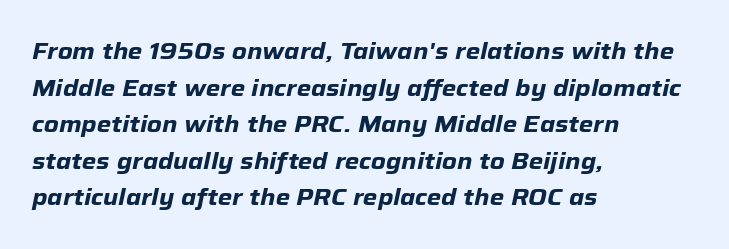
{"italic": "yes", "lean": "right", "slant_degrees": 12, "bold": "yes", "underline": "no", "align": "left", "line_spacing": "normal", "line_spacing_ratio": 1.59, "letter_spacing": "normal", "letter_spacing_em": 0.0, "glyph_px": 23}
